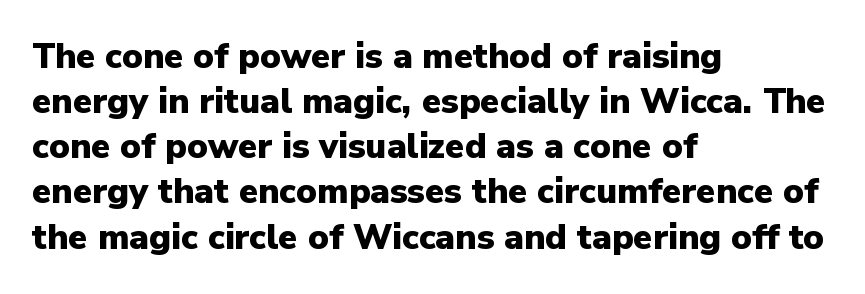
{"serif": "no", "italic": "no", "bold": "yes", "weight": "heavy", "width": "normal", "stroke_contrast": "low", "x_height": "medium", "monospaced": "no", "underline": "no", "align": "left", "line_spacing": "normal", "line_spacing_ratio": 1.29, "letter_spacing": "normal", "letter_spacing_em": 0.0, "glyph_px": 35}
